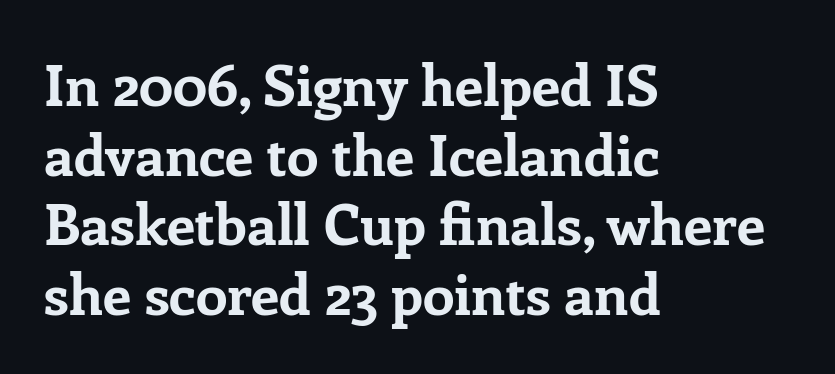
{"serif": "yes", "italic": "no", "bold": "yes", "weight": "bold", "width": "normal", "stroke_contrast": "low", "x_height": "medium", "monospaced": "no", "underline": "no", "align": "left", "line_spacing_ratio": 1.22, "letter_spacing": "normal", "letter_spacing_em": 0.0, "glyph_px": 57}
